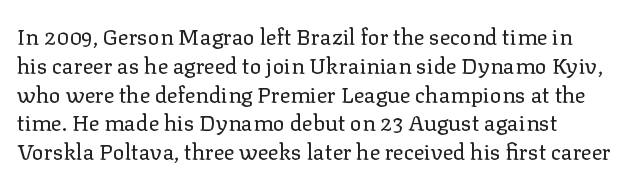
{"italic": "no", "bold": "no", "underline": "no", "align": "left", "line_spacing": "normal", "line_spacing_ratio": 1.31, "letter_spacing": "normal", "letter_spacing_em": 0.0, "glyph_px": 22}
